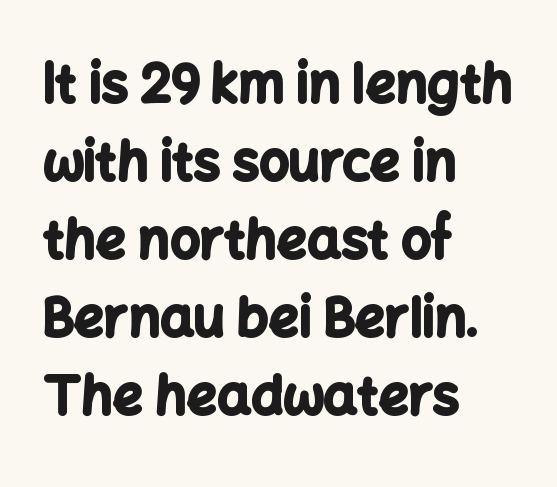
Q: Is the text bold? A: Yes.
Q: Is the text italic (slanted)? A: No, it is upright.
Q: Is the typeface a serif or a sans-serif typeface? A: Sans-serif.
Q: Is the text underlined? A: No.
Q: How is the paragraph aligned? A: Left-aligned.
Q: Is the spacing between letters normal or unusually wide? A: Normal.
Q: Is the spacing between lines tight, normal or loose? A: Normal.
Q: Width (condensed, normal, or wide)? A: Normal.
Q: Stroke contrast? A: Low.
Q: x-height? A: Medium.
Q: Monospaced? A: No.
